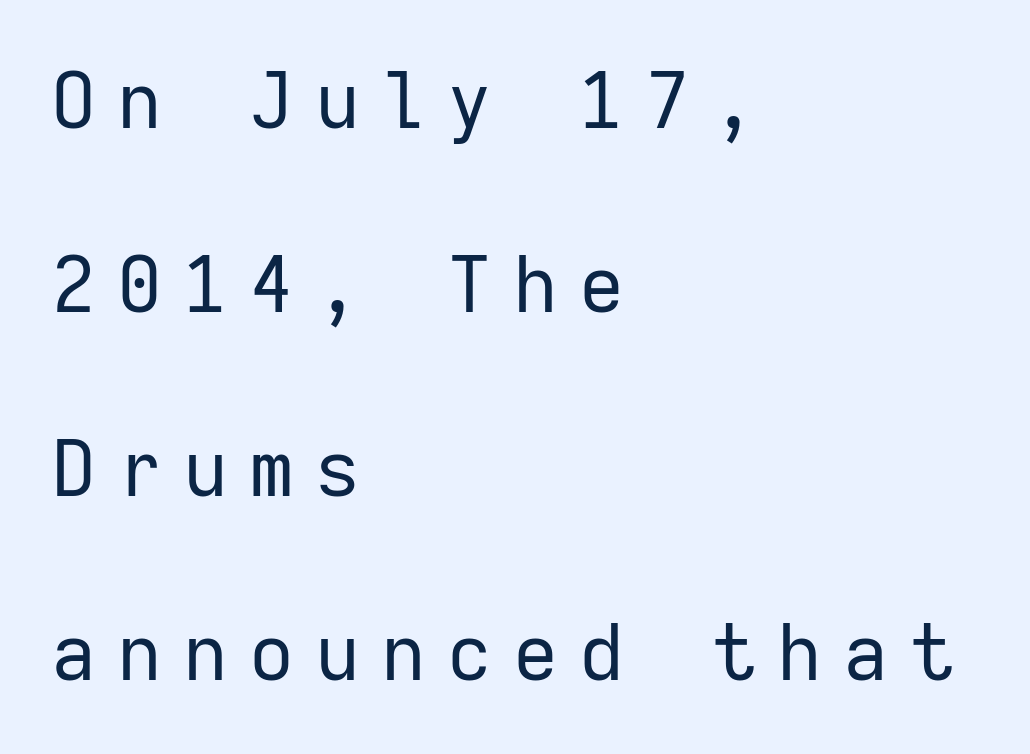
{"serif": "no", "italic": "no", "bold": "no", "weight": "regular", "width": "normal", "stroke_contrast": "low", "x_height": "medium", "monospaced": "yes", "underline": "no", "align": "left", "line_spacing": "loose", "line_spacing_ratio": 2.36, "letter_spacing": "wide", "letter_spacing_em": 0.27, "glyph_px": 78}
